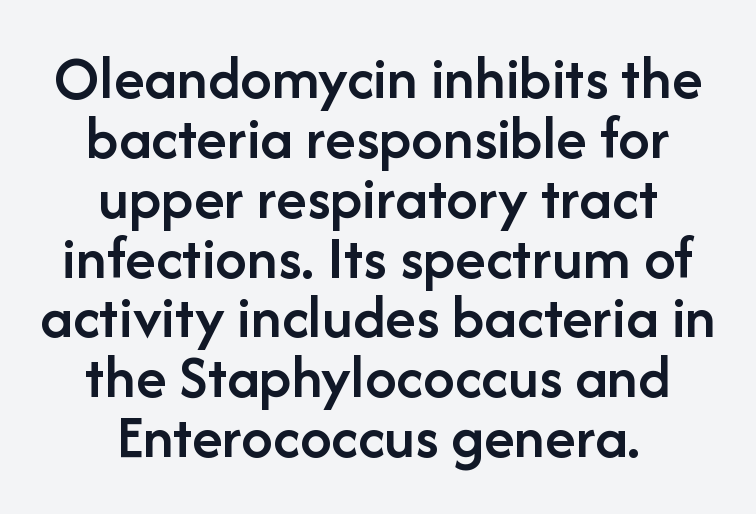
The letters stand upright; this is a roman face. A typesetter would label this face a sans. The letters advance in unequal steps, a hallmark of proportional type. What's the leading like? Squeezed, with rows nearly overlapping.
